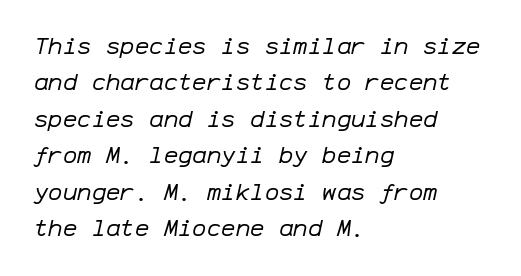
The image shows 24 px text type, italic (leaning right); set left-aligned, normal line spacing (1.52x), normal letter spacing, not underlined.
